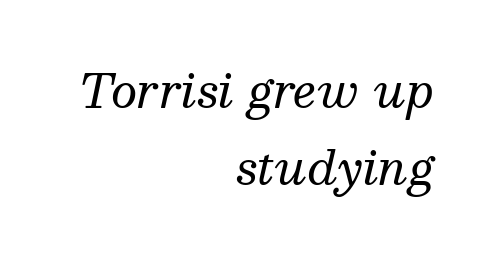
{"serif": "yes", "italic": "yes", "lean": "right", "slant_degrees": 13, "bold": "no", "weight": "regular", "width": "normal", "stroke_contrast": "medium", "x_height": "medium", "monospaced": "no", "underline": "no", "align": "right", "line_spacing": "normal", "line_spacing_ratio": 1.67, "letter_spacing": "normal", "letter_spacing_em": 0.0, "glyph_px": 46}
